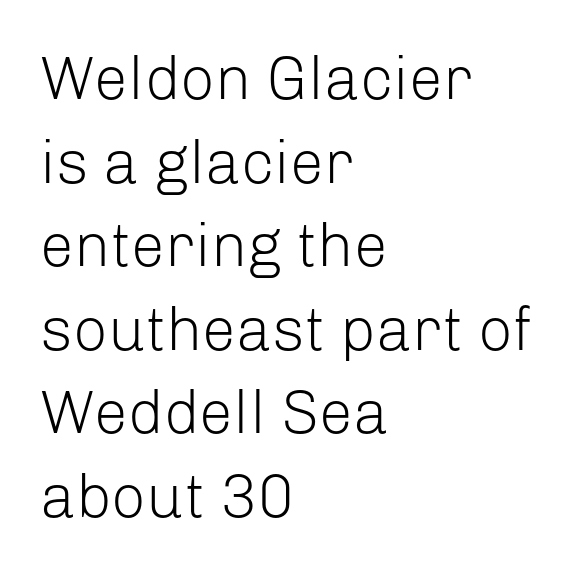
Q: Is the text bold? A: No.
Q: Is the text italic (slanted)? A: No, it is upright.
Q: Is the typeface a serif or a sans-serif typeface? A: Sans-serif.
Q: Is the text underlined? A: No.
Q: How is the paragraph aligned? A: Left-aligned.
Q: Is the spacing between letters normal or unusually wide? A: Normal.
Q: Is the spacing between lines tight, normal or loose? A: Normal.
Q: Width (condensed, normal, or wide)? A: Normal.
Q: Stroke contrast? A: Low.
Q: x-height? A: Medium.
Q: Monospaced? A: No.
